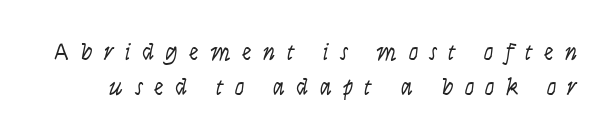
Rendered with sloped, italic letterforms. Inter-character spacing is expanded well beyond the font's built-in metrics. Check under the words: just untouched page. Stems here are at most as thick as an everyday book face.
